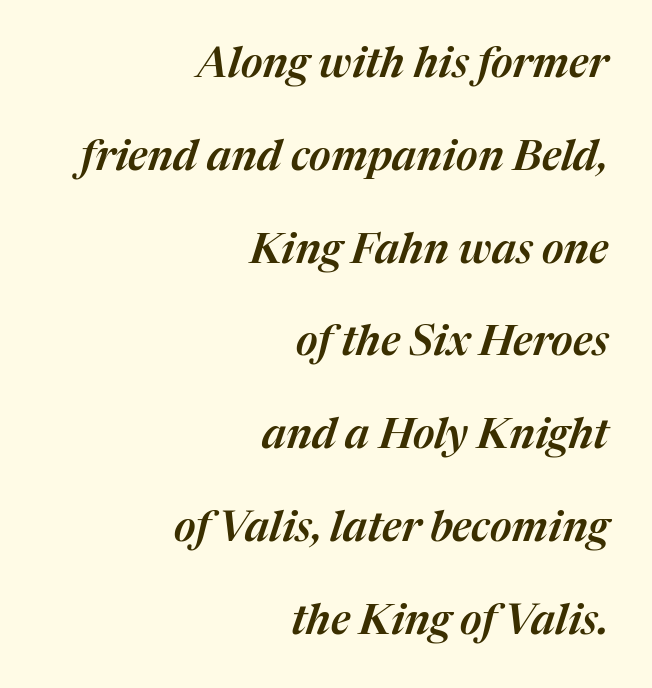
The image shows 42 px text type, italic (leaning right); set right-aligned, loose line spacing (2.21x), normal letter spacing, not underlined; medium stroke contrast and a medium x-height.
